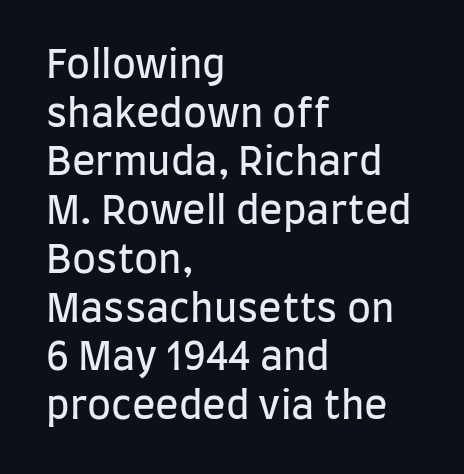
This is not heavy type; no bold has been used. Upright lettering throughout. Observe the ordinary spacing: letters are neighbours, not strangers. Baseline-to-baseline distance is the conventional proportion of letter height. The letters advance in unequal steps, a hallmark of proportional type.
